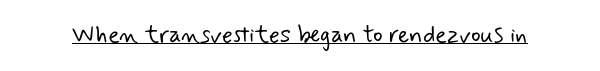
{"bold": "no", "underline": "yes", "letter_spacing": "normal", "letter_spacing_em": 0.0, "glyph_px": 24}
